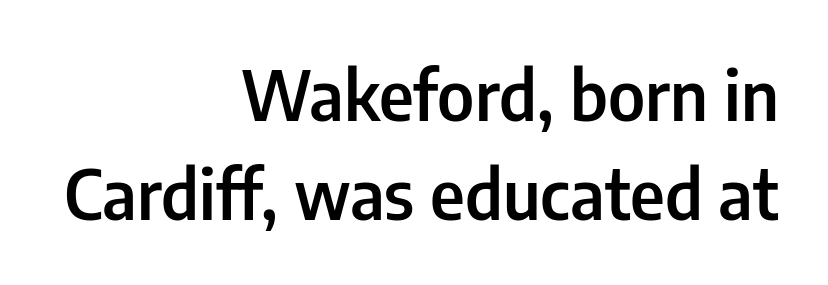
{"serif": "no", "italic": "no", "bold": "semi", "weight": "semibold", "width": "condensed", "stroke_contrast": "low", "x_height": "medium", "monospaced": "no", "underline": "no", "align": "right", "line_spacing": "normal", "line_spacing_ratio": 1.43, "letter_spacing": "normal", "letter_spacing_em": 0.0, "glyph_px": 69}
